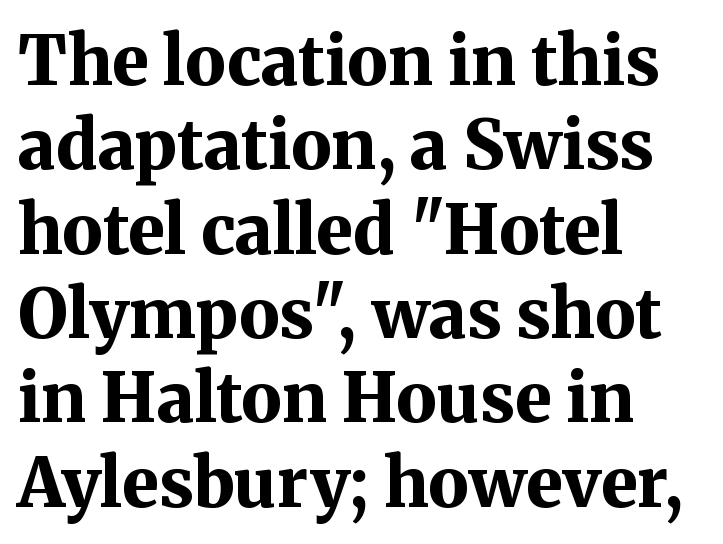
{"serif": "yes", "italic": "no", "bold": "yes", "weight": "bold", "width": "normal", "stroke_contrast": "medium", "x_height": "medium", "monospaced": "no", "underline": "no", "align": "left", "line_spacing_ratio": 1.24, "letter_spacing": "normal", "letter_spacing_em": 0.0, "glyph_px": 68}
